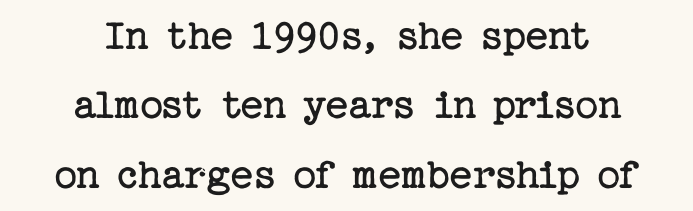
The image shows 45 px regular-weight serif type, upright; set centered, normal line spacing (1.54x), normal letter spacing, not underlined; low stroke contrast and a medium x-height.
